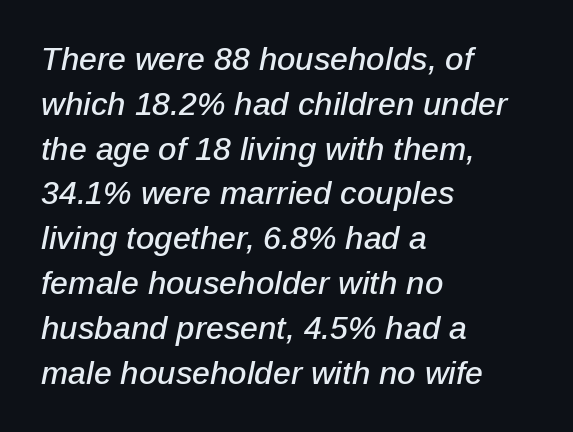
The string is rendered with underlining switched off. Varying glyph widths throughout — classic text-font behaviour. The letters sit at their default tracking, neither squeezed nor spread. A student would call this left alignment; a typographer would say flush left, rag right. The letters are slanted; this is an italic face.
